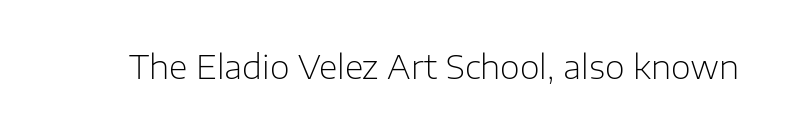
Q: Is the text bold? A: No.
Q: Is the text italic (slanted)? A: No, it is upright.
Q: Is the typeface a serif or a sans-serif typeface? A: Sans-serif.
Q: Is the text underlined? A: No.
Q: Is the spacing between letters normal or unusually wide? A: Normal.
Q: Width (condensed, normal, or wide)? A: Normal.
Q: Stroke contrast? A: Low.
Q: x-height? A: Medium.
Q: Monospaced? A: No.
